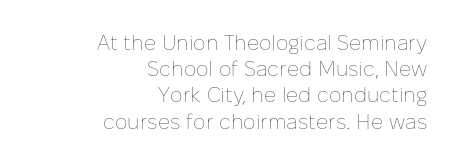
Does the copy run flush right? Yes — the right margin is perfectly even. The rendering keeps characters at their native spacing. Compared with typical paragraphs, the rows here are spaced about the same. The face looks like a standard text weight, possibly lighter. The baseline area is clear.
